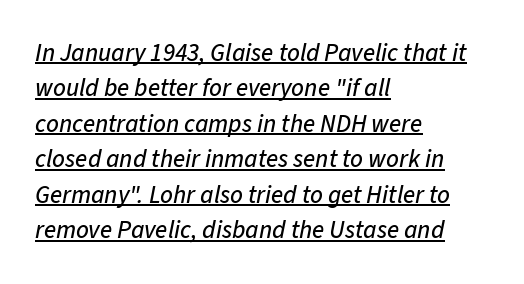
Q: Is the text italic (slanted)? A: Yes, it leans right by about 11 degrees.
Q: Is the text underlined? A: Yes.
Q: How is the paragraph aligned? A: Left-aligned.
Q: Is the spacing between letters normal or unusually wide? A: Normal.
Q: Is the spacing between lines tight, normal or loose? A: Normal.
